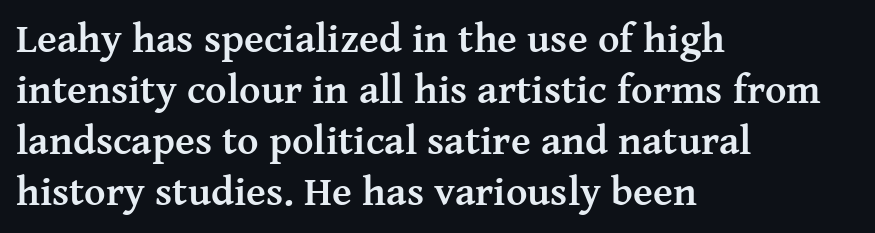
{"serif": "yes", "italic": "no", "bold": "yes", "weight": "semibold", "width": "normal", "stroke_contrast": "medium", "x_height": "medium", "monospaced": "no", "underline": "no", "align": "left", "line_spacing_ratio": 1.24, "letter_spacing": "normal", "letter_spacing_em": 0.0, "glyph_px": 41}
